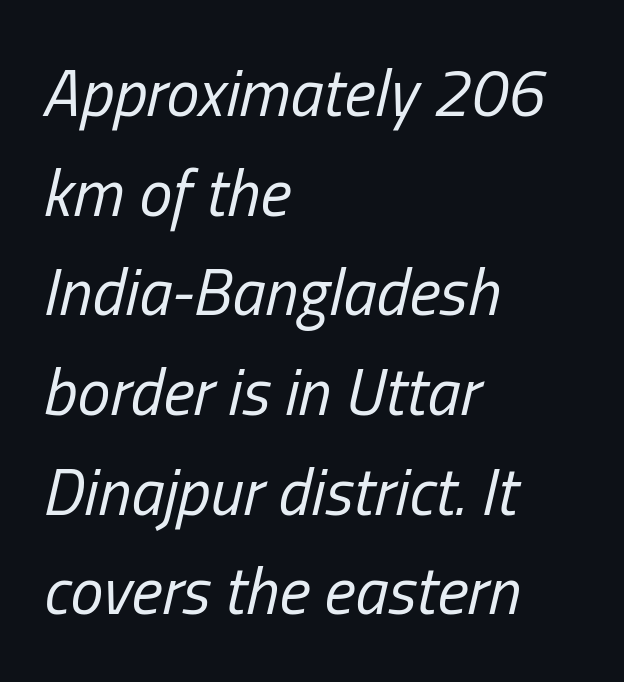
{"italic": "yes", "lean": "right", "slant_degrees": 13, "bold": "no", "weight": "regular", "width": "condensed", "stroke_contrast": "low", "x_height": "medium", "monospaced": "no", "underline": "no", "align": "left", "line_spacing": "normal", "line_spacing_ratio": 1.51, "letter_spacing": "normal", "letter_spacing_em": 0.0, "glyph_px": 66}
